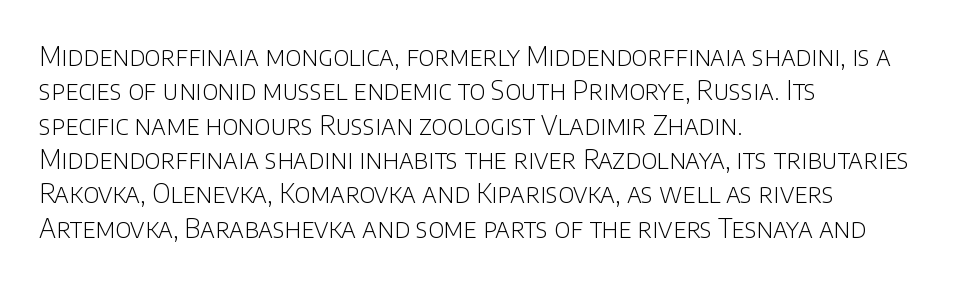
{"italic": "no", "bold": "no", "underline": "no", "align": "left", "line_spacing": "normal", "line_spacing_ratio": 1.32, "letter_spacing": "normal", "letter_spacing_em": 0.0, "glyph_px": 26}
